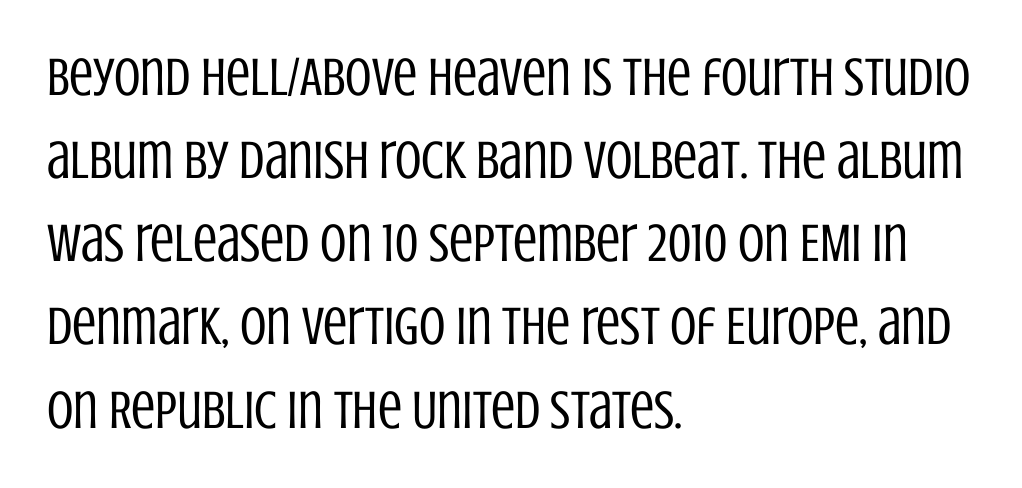
Q: Is the text bold? A: No.
Q: Is the text italic (slanted)? A: No, it is upright.
Q: Is the typeface a serif or a sans-serif typeface? A: Sans-serif.
Q: Is the text underlined? A: No.
Q: How is the paragraph aligned? A: Left-aligned.
Q: Is the spacing between letters normal or unusually wide? A: Normal.
Q: Is the spacing between lines tight, normal or loose? A: Normal.
Q: Width (condensed, normal, or wide)? A: Condensed.
Q: Stroke contrast? A: Low.
Q: x-height? A: Large.
Q: Monospaced? A: No.
